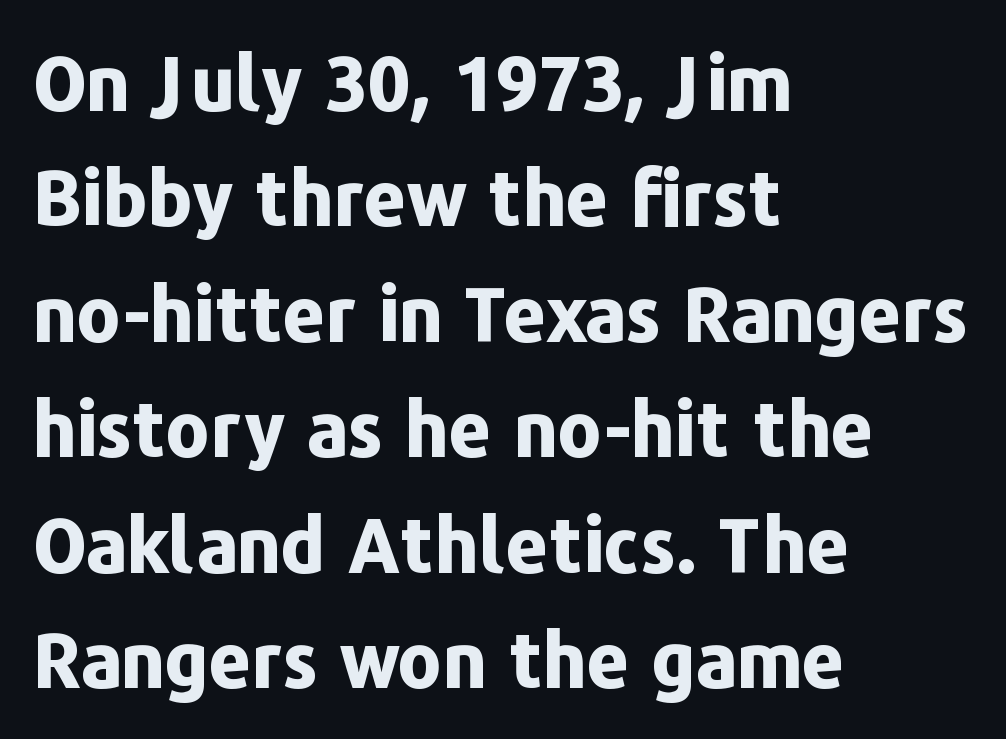
Q: Is the text bold? A: Yes.
Q: Is the text italic (slanted)? A: No, it is upright.
Q: Is the typeface a serif or a sans-serif typeface? A: Sans-serif.
Q: Is the text underlined? A: No.
Q: How is the paragraph aligned? A: Left-aligned.
Q: Is the spacing between letters normal or unusually wide? A: Normal.
Q: Is the spacing between lines tight, normal or loose? A: Normal.
Q: Width (condensed, normal, or wide)? A: Normal.
Q: Stroke contrast? A: Low.
Q: x-height? A: Medium.
Q: Monospaced? A: No.
